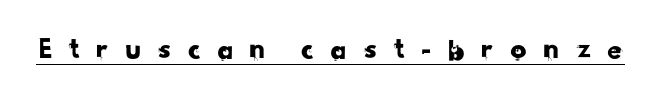
Q: Is the typeface a serif or a sans-serif typeface? A: Sans-serif.
Q: Is the text underlined? A: Yes.
Q: Is the spacing between letters normal or unusually wide? A: Unusually wide.
Q: Width (condensed, normal, or wide)? A: Normal.
Q: Stroke contrast? A: Low.
Q: x-height? A: Small.
Q: Monospaced? A: No.
